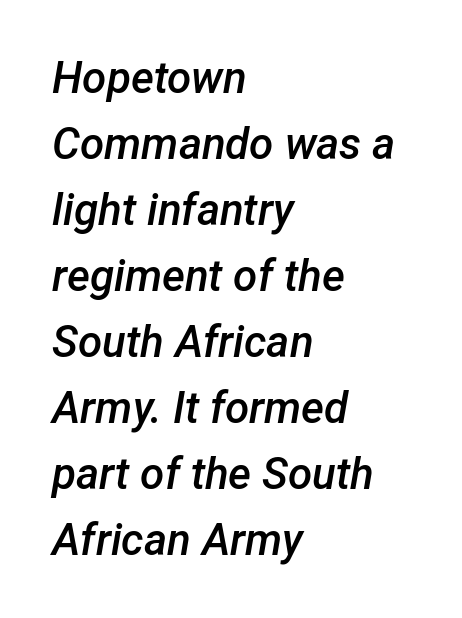
Q: Is the text bold? A: Semi-bold.
Q: Is the text italic (slanted)? A: Yes, it leans right by about 12 degrees.
Q: Is the text underlined? A: No.
Q: How is the paragraph aligned? A: Left-aligned.
Q: Is the spacing between letters normal or unusually wide? A: Normal.
Q: Is the spacing between lines tight, normal or loose? A: Normal.
Q: Width (condensed, normal, or wide)? A: Normal.
Q: Stroke contrast? A: Low.
Q: x-height? A: Medium.
Q: Monospaced? A: No.
